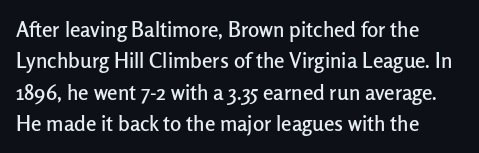
Q: Is the text italic (slanted)? A: No, it is upright.
Q: Is the text underlined? A: No.
Q: Is the spacing between letters normal or unusually wide? A: Normal.
Q: Is the spacing between lines tight, normal or loose? A: Normal.
